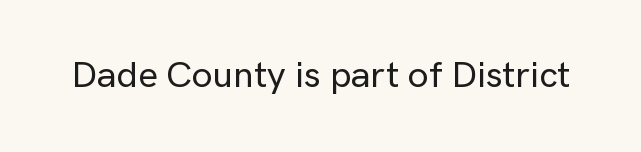
Q: Is the text italic (slanted)? A: No, it is upright.
Q: Is the typeface a serif or a sans-serif typeface? A: Sans-serif.
Q: Is the text underlined? A: No.
Q: Is the spacing between letters normal or unusually wide? A: Normal.
Q: Width (condensed, normal, or wide)? A: Normal.
Q: Stroke contrast? A: Low.
Q: x-height? A: Medium.
Q: Monospaced? A: No.
